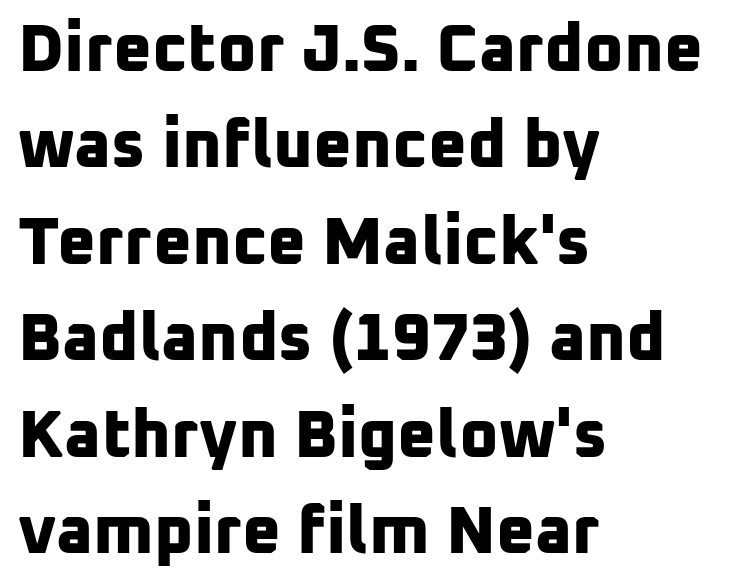
Q: Is the text bold? A: Yes.
Q: Is the typeface a serif or a sans-serif typeface? A: Sans-serif.
Q: Is the text underlined? A: No.
Q: How is the paragraph aligned? A: Left-aligned.
Q: Is the spacing between letters normal or unusually wide? A: Normal.
Q: Is the spacing between lines tight, normal or loose? A: Normal.
Q: Width (condensed, normal, or wide)? A: Normal.
Q: Stroke contrast? A: Low.
Q: x-height? A: Medium.
Q: Monospaced? A: No.
